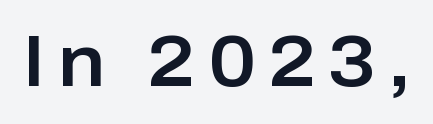
{"serif": "no", "italic": "no", "width": "normal", "stroke_contrast": "low", "x_height": "medium", "monospaced": "no", "underline": "no", "glyph_px": 72}
